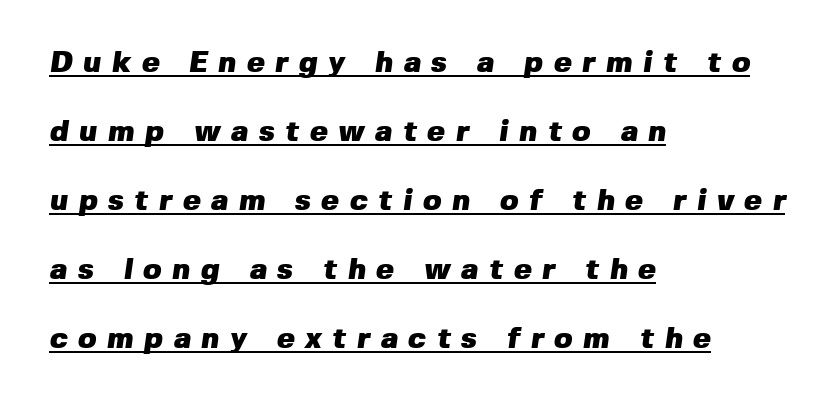
{"serif": "no", "bold": "yes", "weight": "heavy", "width": "normal", "stroke_contrast": "low", "x_height": "medium", "monospaced": "no", "underline": "yes", "align": "left", "line_spacing": "loose", "line_spacing_ratio": 2.3, "letter_spacing": "wide", "letter_spacing_em": 0.35, "glyph_px": 30}
